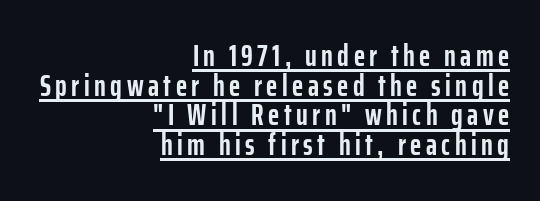
{"serif": "no", "italic": "no", "bold": "yes", "weight": "semibold", "width": "condensed", "stroke_contrast": "low", "x_height": "medium", "monospaced": "no", "underline": "yes", "align": "right", "line_spacing": "tight", "line_spacing_ratio": 0.99, "glyph_px": 30}
